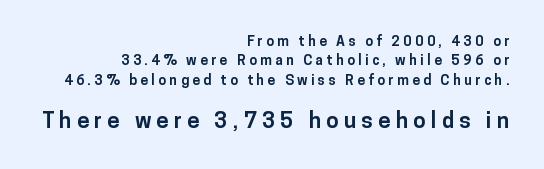
{"italic": "no", "bold": "yes", "underline": "no", "align": "right", "line_spacing": "normal", "line_spacing_ratio": 1.39, "letter_spacing": "wide", "letter_spacing_em": 0.24, "larger_block": "second", "size_ratio": 1.57, "glyph_px": 22}
